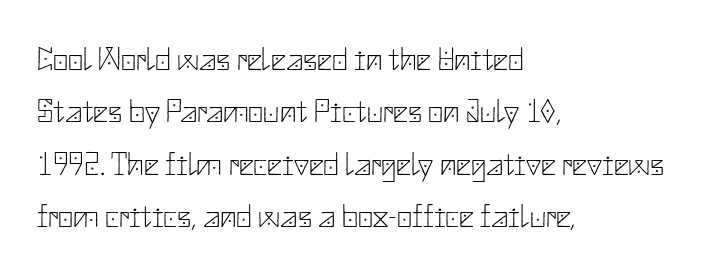
Q: Is the text bold? A: No.
Q: Is the text italic (slanted)? A: No, it is upright.
Q: Is the typeface a serif or a sans-serif typeface? A: Sans-serif.
Q: Is the text underlined? A: No.
Q: How is the paragraph aligned? A: Left-aligned.
Q: Is the spacing between letters normal or unusually wide? A: Normal.
Q: Is the spacing between lines tight, normal or loose? A: Normal.
Q: Width (condensed, normal, or wide)? A: Normal.
Q: Stroke contrast? A: Low.
Q: x-height? A: Small.
